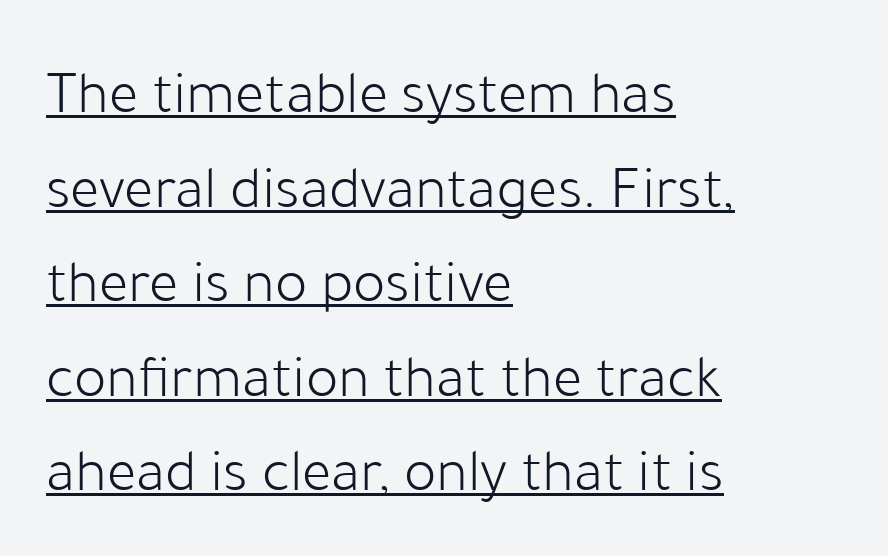
Does a line run under the words? Yes, clearly. Is the block centered? No — it sits flush against the left margin. These lines are rendered in a variable-pitch font. Every character sits straight up, as roman type does.
